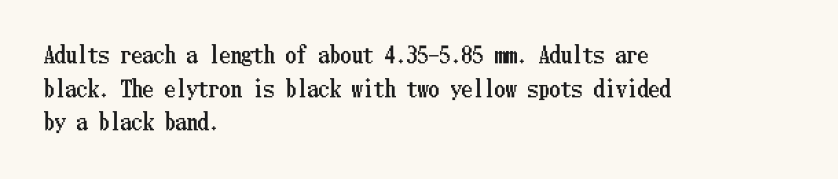
One glance says typical: line gaps are just what's usual. The letters stand upright; this is a roman face. The gap between lines stays unmarked. These lines keep a tight, regular rhythm from letter to letter. Casual observation: everything's shoved over to the left.
